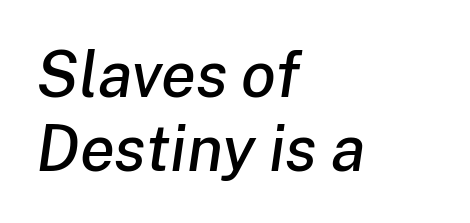
Line starts are locked; line ends wander. The font's italic variant was chosen for this text. Do the characters align in a grid? No, the font is proportional. Tracking value appears to be zero — textbook default spacing. Descenders hang freely into open space.
